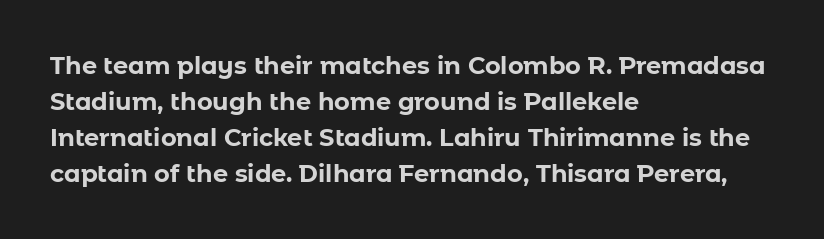
Q: Is the text bold? A: Yes.
Q: Is the text italic (slanted)? A: No, it is upright.
Q: Is the text underlined? A: No.
Q: How is the paragraph aligned? A: Left-aligned.
Q: Is the spacing between letters normal or unusually wide? A: Normal.
Q: Is the spacing between lines tight, normal or loose? A: Normal.
